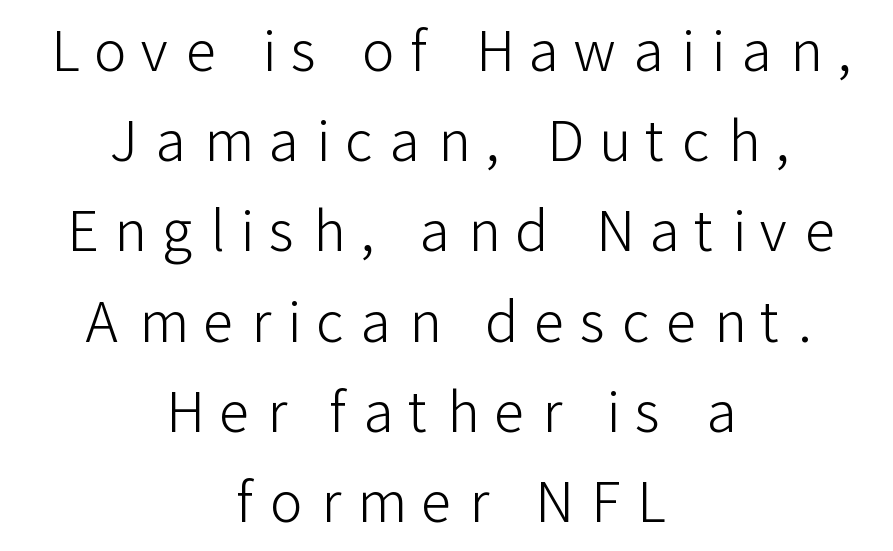
Q: Is the text bold? A: No.
Q: Is the text italic (slanted)? A: No, it is upright.
Q: Is the typeface a serif or a sans-serif typeface? A: Sans-serif.
Q: Is the text underlined? A: No.
Q: How is the paragraph aligned? A: Centered.
Q: Is the spacing between letters normal or unusually wide? A: Unusually wide.
Q: Is the spacing between lines tight, normal or loose? A: Normal.
Q: Width (condensed, normal, or wide)? A: Normal.
Q: Stroke contrast? A: Low.
Q: x-height? A: Medium.
Q: Monospaced? A: No.
